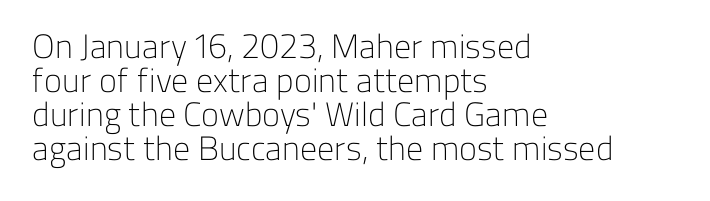
{"serif": "no", "italic": "no", "bold": "no", "weight": "light", "width": "normal", "stroke_contrast": "low", "x_height": "medium", "monospaced": "no", "underline": "no", "align": "left", "line_spacing": "tight", "line_spacing_ratio": 1.0, "letter_spacing": "normal", "letter_spacing_em": 0.0, "glyph_px": 34}
